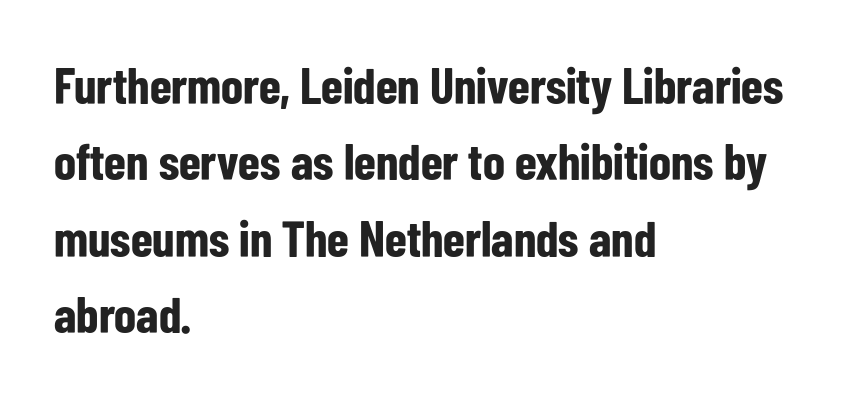
{"serif": "no", "italic": "no", "bold": "yes", "weight": "bold", "width": "condensed", "stroke_contrast": "low", "x_height": "medium", "monospaced": "no", "underline": "no", "align": "left", "line_spacing": "normal", "line_spacing_ratio": 1.5, "letter_spacing": "normal", "letter_spacing_em": 0.0, "glyph_px": 51}
